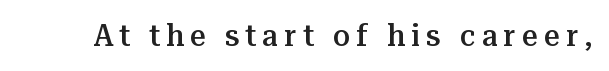
Q: Is the text bold? A: Semi-bold.
Q: Is the text italic (slanted)? A: No, it is upright.
Q: Is the typeface a serif or a sans-serif typeface? A: Serif.
Q: Is the text underlined? A: No.
Q: Is the spacing between letters normal or unusually wide? A: Unusually wide.
Q: Width (condensed, normal, or wide)? A: Normal.
Q: Stroke contrast? A: Medium.
Q: x-height? A: Medium.
Q: Monospaced? A: No.
